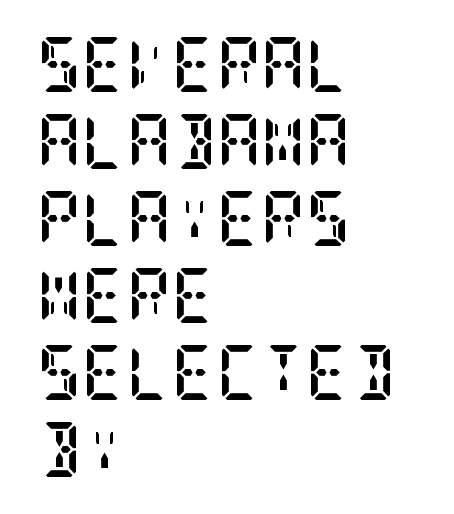
The face used here is seriffed, in the tradition of book romans. No extra tracking has been applied to these lines. Which margin do the lines hug? The left one — the right edge is uneven. Only glyphs here, with clear space below each row. Every letter is thick-stroked: bold, no question.
